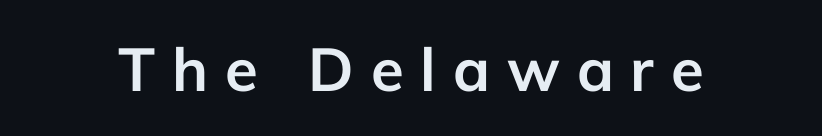
Q: Is the text bold? A: Yes.
Q: Is the text italic (slanted)? A: No, it is upright.
Q: Is the typeface a serif or a sans-serif typeface? A: Sans-serif.
Q: Is the text underlined? A: No.
Q: Is the spacing between letters normal or unusually wide? A: Unusually wide.
Q: Width (condensed, normal, or wide)? A: Normal.
Q: Stroke contrast? A: Low.
Q: x-height? A: Medium.
Q: Monospaced? A: No.
